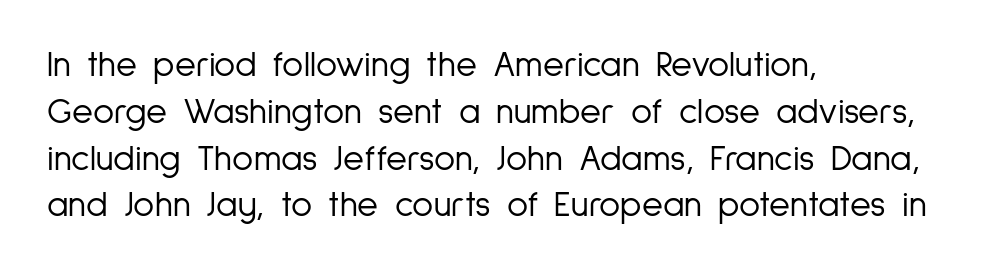
Q: Is the text bold? A: No.
Q: Is the text italic (slanted)? A: No, it is upright.
Q: Is the typeface a serif or a sans-serif typeface? A: Sans-serif.
Q: Is the text underlined? A: No.
Q: How is the paragraph aligned? A: Left-aligned.
Q: Is the spacing between letters normal or unusually wide? A: Normal.
Q: Is the spacing between lines tight, normal or loose? A: Normal.
Q: Width (condensed, normal, or wide)? A: Condensed.
Q: Stroke contrast? A: Low.
Q: x-height? A: Medium.
Q: Monospaced? A: No.
